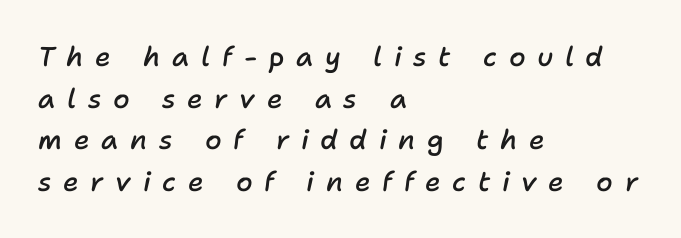
{"italic": "yes", "lean": "right", "slant_degrees": 11, "bold": "semi", "underline": "no", "align": "left", "line_spacing": "normal", "line_spacing_ratio": 1.54, "letter_spacing": "wide", "letter_spacing_em": 0.43, "glyph_px": 27}
